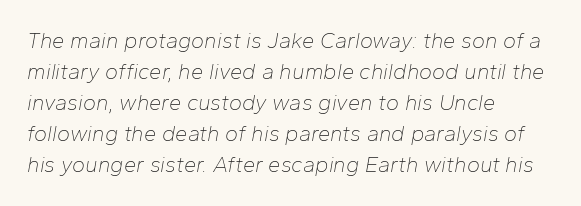
Every row of glyphs begins at an identical x-position on the left. Vertical spacing — default. Rule under the text: the space is simply empty. Tracking value appears to be zero — textbook default spacing.
